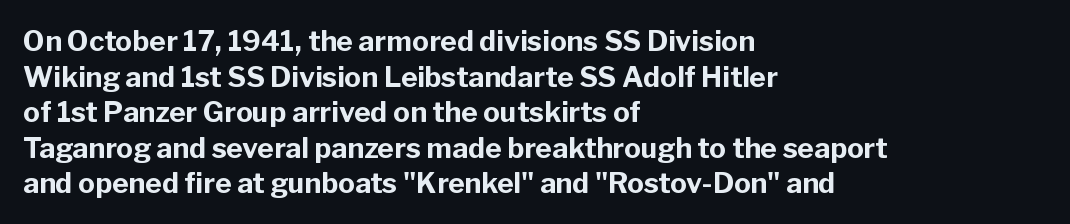
Q: Is the text bold? A: Yes.
Q: Is the text italic (slanted)? A: No, it is upright.
Q: Is the typeface a serif or a sans-serif typeface? A: Sans-serif.
Q: Is the text underlined? A: No.
Q: How is the paragraph aligned? A: Left-aligned.
Q: Is the spacing between letters normal or unusually wide? A: Normal.
Q: Is the spacing between lines tight, normal or loose? A: Normal.
Q: Width (condensed, normal, or wide)? A: Normal.
Q: Stroke contrast? A: Low.
Q: x-height? A: Medium.
Q: Monospaced? A: No.
